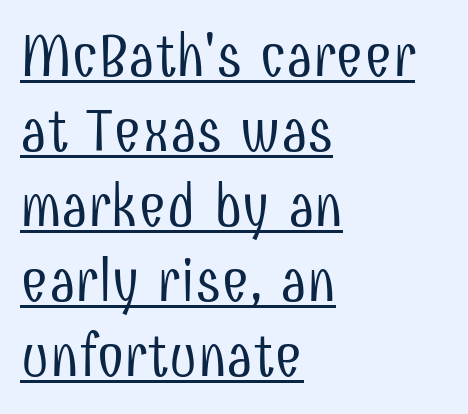
The image shows 61 px light, condensed sans-serif type, upright; set left-aligned, line spacing 1.23x, normal letter spacing, underlined; low stroke contrast and a medium x-height.
